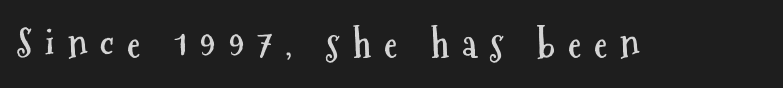
Nope, no serifs anywhere on these letters. Between one letter and the next there's a generous, obvious gap. Letters rest on an invisible, unmarked baseline. Characters remain perfectly vertical along every line. Look at the stroke-to-counter ratio: heavy, a bold. Is this a fixed-width face? No — the glyphs have proportional, varying widths.
